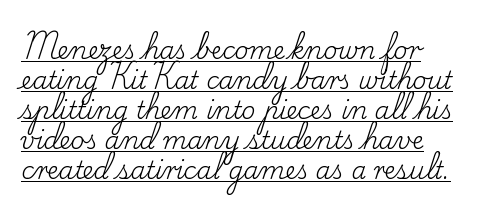
The image shows 24 px text type; set normal line spacing (1.25x), normal letter spacing, underlined.
